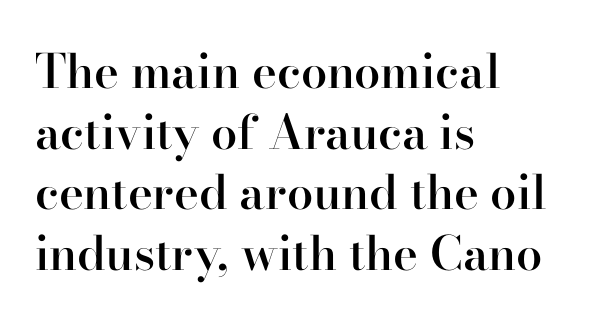
Q: Is the text bold? A: Semi-bold.
Q: Is the text italic (slanted)? A: No, it is upright.
Q: Is the typeface a serif or a sans-serif typeface? A: Serif.
Q: Is the text underlined? A: No.
Q: How is the paragraph aligned? A: Left-aligned.
Q: Is the spacing between letters normal or unusually wide? A: Normal.
Q: Is the spacing between lines tight, normal or loose? A: Normal.
Q: Width (condensed, normal, or wide)? A: Normal.
Q: Stroke contrast? A: High.
Q: x-height? A: Small.
Q: Monospaced? A: No.
